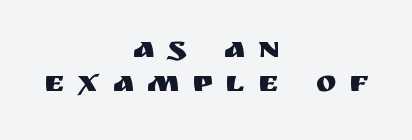
A typesetter would call this leading minimal, almost set solid. Character widths vary here, with narrow letters taking less room than wide ones. Centered paragraph, ragged on both sides. Characters follow at a spacing far wider than the type designer built in. Bare-footed words on every line.
